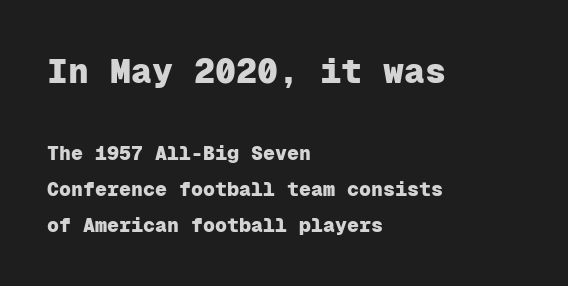
The image shows 35 px heavy sans-serif type, upright, monospaced; set left-aligned, line spacing 1.82x, normal letter spacing, not underlined; the first (top) block is 1.75x larger; low stroke contrast and a medium x-height.
